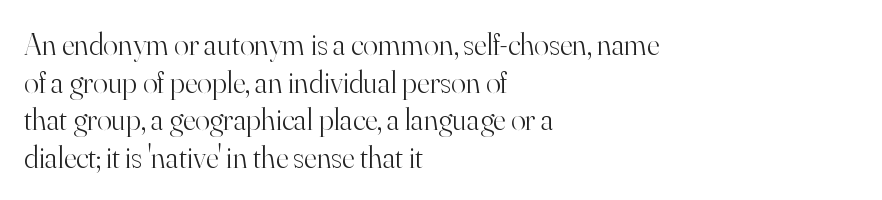
The image shows 31 px light serif type, upright; set left-aligned, line spacing 1.21x, normal letter spacing, not underlined; high stroke contrast and a small x-height.
